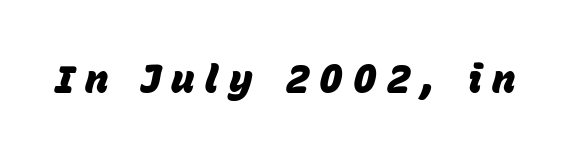
{"italic": "yes", "lean": "right", "slant_degrees": 15, "bold": "yes", "weight": "heavy", "width": "normal", "stroke_contrast": "low", "x_height": "large", "monospaced": "no", "underline": "no", "letter_spacing": "wide", "letter_spacing_em": 0.27, "glyph_px": 39}
